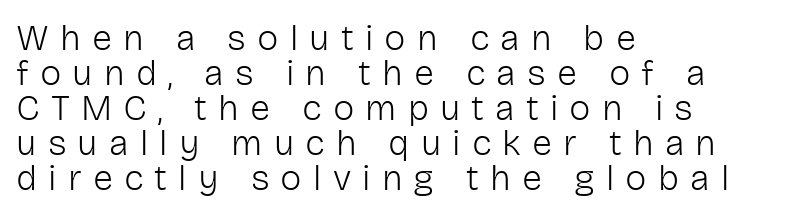
Q: Is the text bold? A: No.
Q: Is the text italic (slanted)? A: No, it is upright.
Q: Is the typeface a serif or a sans-serif typeface? A: Sans-serif.
Q: Is the text underlined? A: No.
Q: How is the paragraph aligned? A: Left-aligned.
Q: Is the spacing between letters normal or unusually wide? A: Unusually wide.
Q: Is the spacing between lines tight, normal or loose? A: Tight.
Q: Width (condensed, normal, or wide)? A: Normal.
Q: Stroke contrast? A: Low.
Q: x-height? A: Medium.
Q: Monospaced? A: No.
